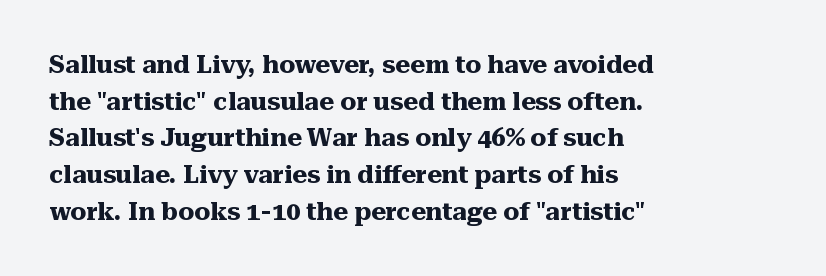
Compared with an ordinary text face, these strokes are far heavier — a full bold. Tall strokes in this sample are plumb rather than angled. Reading down the block, your eye returns to a fixed left position each line. The space directly below the letters is spotless. Leading matches the norm, producing a regular column. The type is set solid horizontally, with unmodified tracking.
